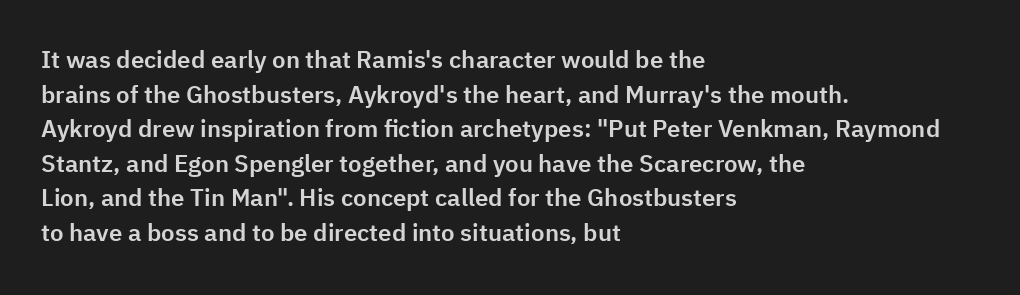
The compositor pushed each line to the left boundary. Compared with typical paragraphs, the rows here are spaced about the same. Here the glyphs are tracked normally, forming tight word shapes. Check the space under the baseline: it is left empty. You can tell it's not italic because the verticals are truly vertical.
